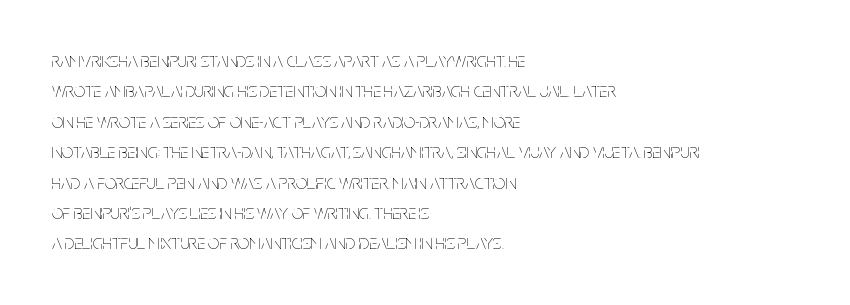
Q: Is the text bold? A: No.
Q: Is the text italic (slanted)? A: No, it is upright.
Q: Is the text underlined? A: No.
Q: How is the paragraph aligned? A: Left-aligned.
Q: Is the spacing between letters normal or unusually wide? A: Normal.
Q: Is the spacing between lines tight, normal or loose? A: Normal.
